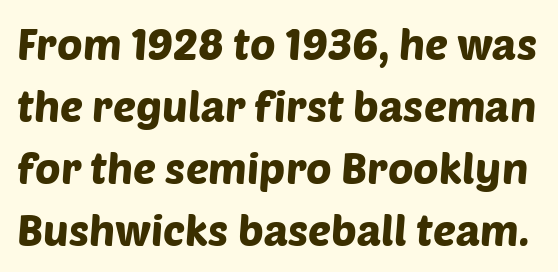
Q: Is the typeface a serif or a sans-serif typeface? A: Sans-serif.
Q: Is the text underlined? A: No.
Q: Is the spacing between letters normal or unusually wide? A: Normal.
Q: Is the spacing between lines tight, normal or loose? A: Normal.
Q: Width (condensed, normal, or wide)? A: Normal.
Q: Stroke contrast? A: Low.
Q: x-height? A: Large.
Q: Monospaced? A: No.
